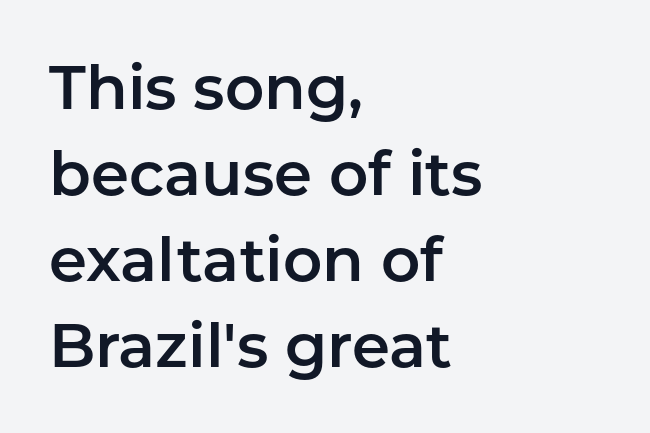
Here the designer chose a conventional face with non-uniform glyph widths. The paragraph shown leans on its left margin. The specimen reads as upright at a glance. The designer left line spacing at the default. Serifs: no, the terminals of the letterforms are clean.
